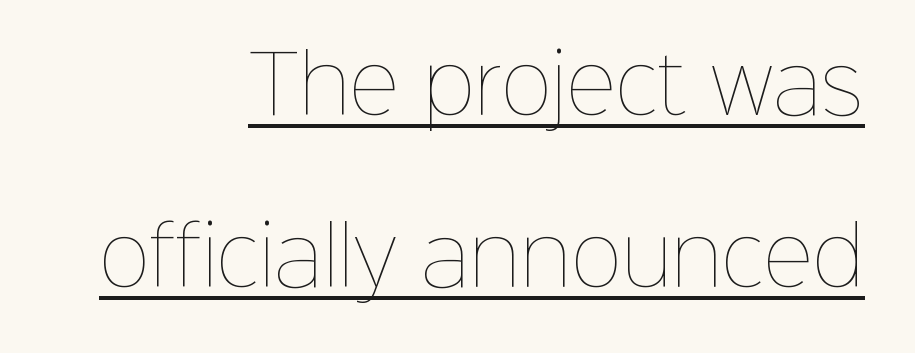
Q: Is the text bold? A: No.
Q: Is the text italic (slanted)? A: No, it is upright.
Q: Is the text underlined? A: Yes.
Q: How is the paragraph aligned? A: Right-aligned.
Q: Is the spacing between letters normal or unusually wide? A: Normal.
Q: Is the spacing between lines tight, normal or loose? A: Loose.
Q: Width (condensed, normal, or wide)? A: Normal.
Q: Stroke contrast? A: Low.
Q: x-height? A: Medium.
Q: Monospaced? A: No.
